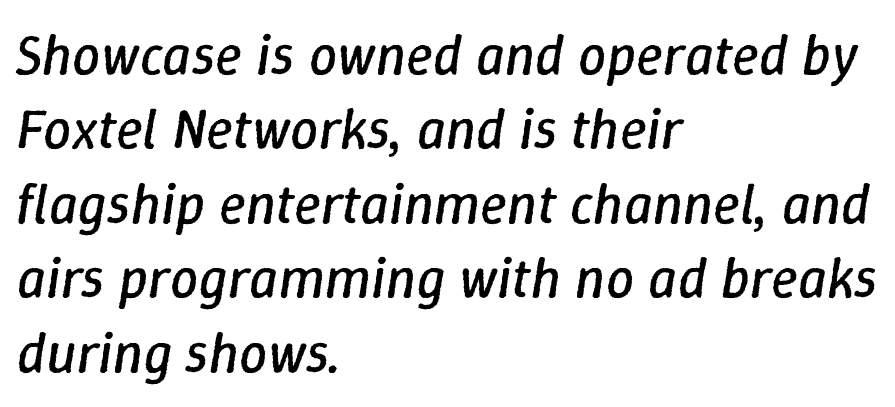
The image shows 56 px regular-weight type, italic (leaning right); set left-aligned, normal line spacing (1.33x), normal letter spacing, not underlined; low stroke contrast and a medium x-height.
